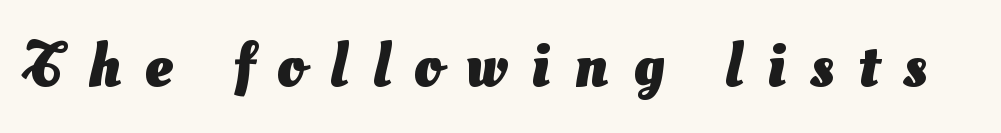
Q: Is the text bold? A: Yes.
Q: Is the typeface a serif or a sans-serif typeface? A: Sans-serif.
Q: Is the text underlined? A: No.
Q: Is the spacing between letters normal or unusually wide? A: Unusually wide.
Q: Width (condensed, normal, or wide)? A: Normal.
Q: Stroke contrast? A: Medium.
Q: x-height? A: Small.
Q: Monospaced? A: No.
